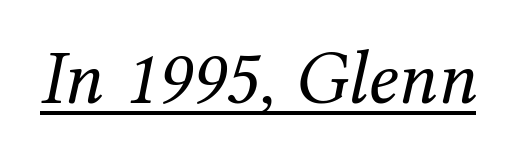
The rendering uses natural spacing where letterforms have individual widths. Words appear dense and cohesive because spacing is normal. No extra ink here — the face is not bold. The specimen reads as italic at a glance. Compared with undecorated copy, this sample adds a rule below the words.
